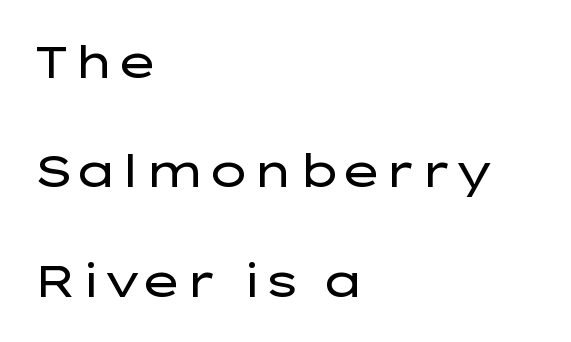
{"serif": "no", "italic": "no", "bold": "no", "weight": "regular", "width": "wide", "stroke_contrast": "low", "x_height": "medium", "monospaced": "no", "underline": "no", "align": "left", "line_spacing": "loose", "line_spacing_ratio": 2.43, "letter_spacing": "normal", "letter_spacing_em": 0.0, "glyph_px": 45}
